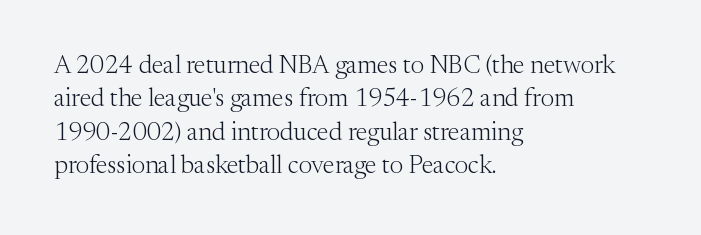
Notice how the stems are strictly vertical — no italics here. Clear beneath every line of the passage. Compared with typical paragraphs, the rows here are spaced about the same. The letters look calm and open, with moderate or lighter stems. Spacing between characters is what you'd get straight out of the box.
